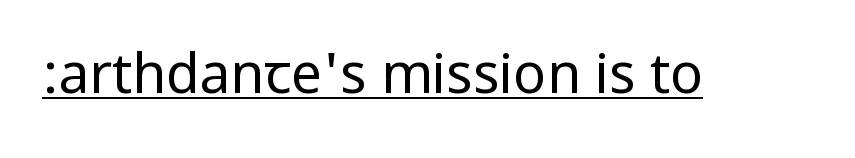
Q: Is the text bold? A: No.
Q: Is the text italic (slanted)? A: No, it is upright.
Q: Is the typeface a serif or a sans-serif typeface? A: Sans-serif.
Q: Is the text underlined? A: Yes.
Q: Is the spacing between letters normal or unusually wide? A: Normal.
Q: Width (condensed, normal, or wide)? A: Condensed.
Q: Stroke contrast? A: Low.
